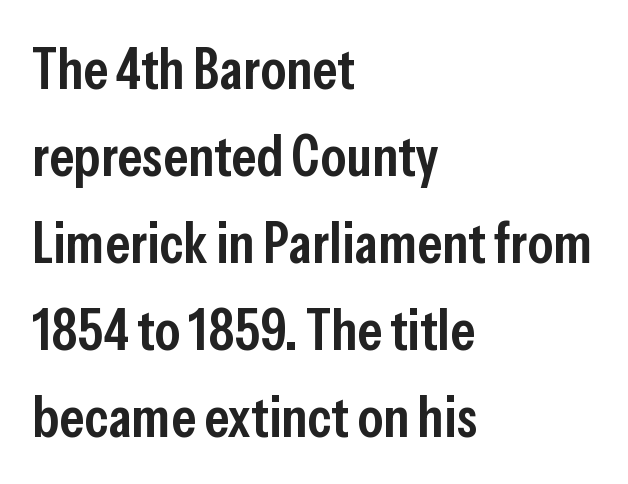
Quick note: underline off. Is there any slant? The stems are plumb. Interline gaps are of average width in this sample. Nope, no serifs anywhere on these letters. Look at the stroke-to-counter ratio: somewhat heavy, a semibold. The rendering keeps characters at their native spacing.
